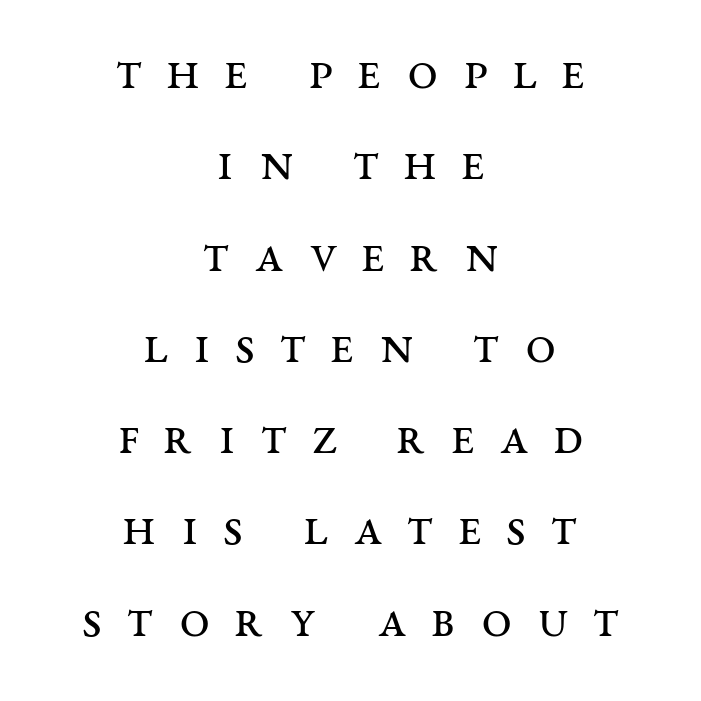
Q: Is the text bold? A: No.
Q: Is the text italic (slanted)? A: No, it is upright.
Q: Is the typeface a serif or a sans-serif typeface? A: Serif.
Q: Is the text underlined? A: No.
Q: How is the paragraph aligned? A: Centered.
Q: Is the spacing between letters normal or unusually wide? A: Unusually wide.
Q: Is the spacing between lines tight, normal or loose? A: Normal.
Q: Width (condensed, normal, or wide)? A: Wide.
Q: Stroke contrast? A: Medium.
Q: x-height? A: Large.
Q: Monospaced? A: No.
